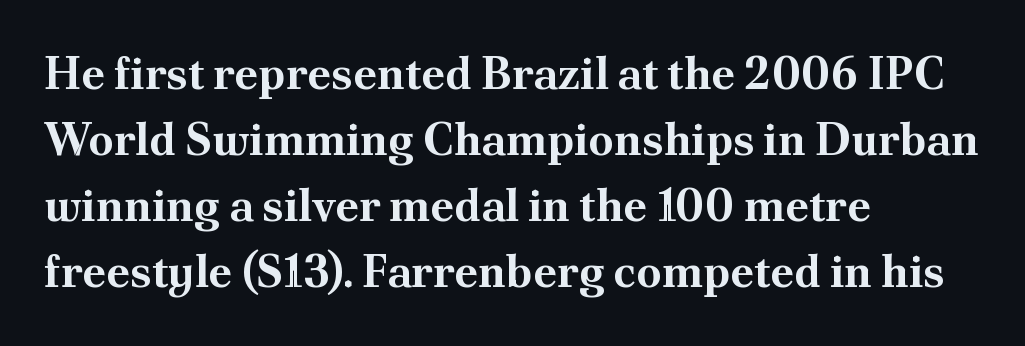
{"serif": "yes", "italic": "no", "bold": "yes", "weight": "bold", "width": "normal", "stroke_contrast": "medium", "x_height": "small", "monospaced": "no", "underline": "no", "align": "left", "line_spacing": "normal", "line_spacing_ratio": 1.47, "letter_spacing": "normal", "letter_spacing_em": 0.0, "glyph_px": 45}
